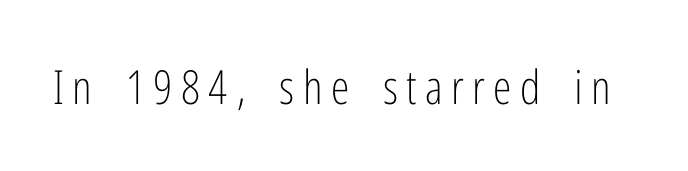
Q: Is the text bold? A: No.
Q: Is the text italic (slanted)? A: No, it is upright.
Q: Is the typeface a serif or a sans-serif typeface? A: Sans-serif.
Q: Is the text underlined? A: No.
Q: Width (condensed, normal, or wide)? A: Condensed.
Q: Stroke contrast? A: Low.
Q: x-height? A: Medium.
Q: Monospaced? A: No.
